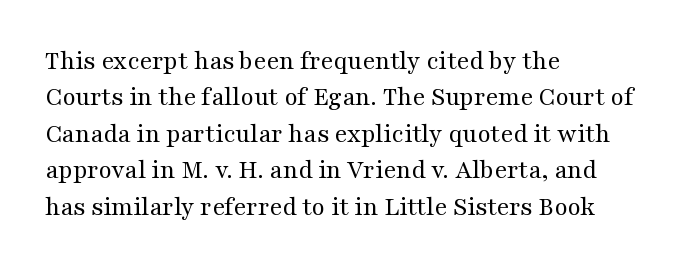
The image shows 27 px text type, upright; set left-aligned, normal line spacing (1.35x), normal letter spacing, not underlined.
